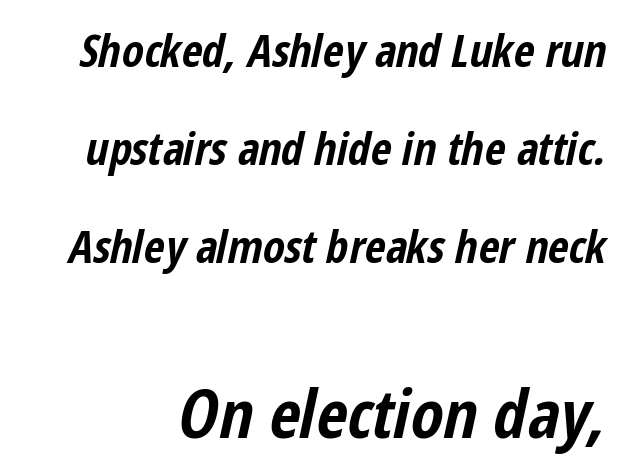
Proportional: the letters do not fall into vertical columns. The line-height multiplier appears high, well above default. Typesetter's note — lower block bumped up in size, upper block left smaller. The strip under each line holds only bare page.
